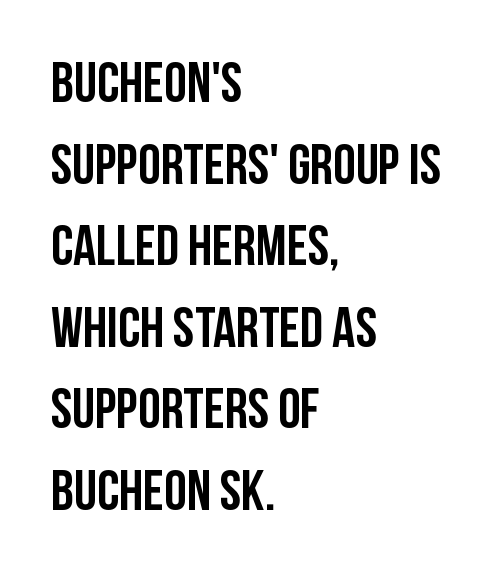
{"serif": "no", "italic": "no", "width": "condensed", "stroke_contrast": "low", "x_height": "large", "monospaced": "no", "underline": "no", "align": "left", "line_spacing": "normal", "line_spacing_ratio": 1.43, "letter_spacing": "normal", "letter_spacing_em": 0.0, "glyph_px": 57}
